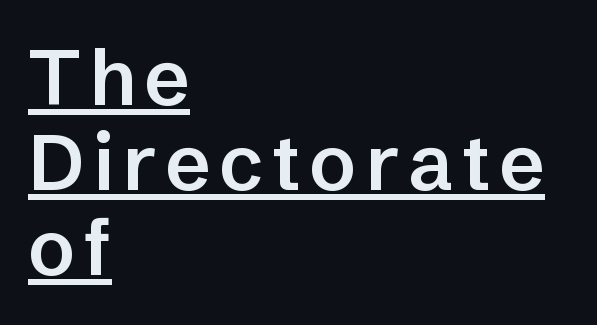
The image shows 78 px semibold sans-serif type, upright; set left-aligned, tight line spacing (1.09x), underlined; low stroke contrast and a medium x-height.
